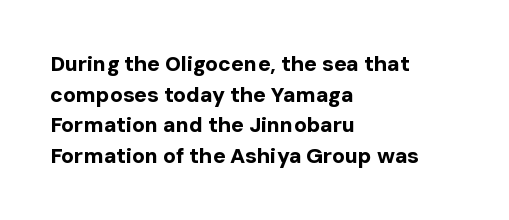
Glyph-to-glyph distance matches everyday printed text. If you drew a line through each stem, it would be perfectly vertical. Horizontal bands of white between lines are of average thickness. Type without underlining. The glyphs have the mass of a bold cut.
